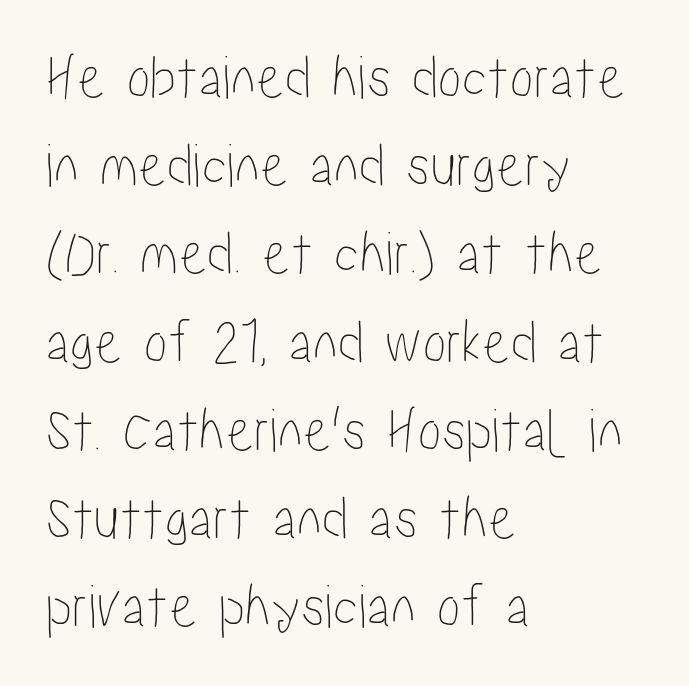
{"italic": "no", "width": "condensed", "stroke_contrast": "low", "x_height": "medium", "monospaced": "no", "underline": "no", "align": "left", "line_spacing": "normal", "line_spacing_ratio": 1.4, "letter_spacing": "normal", "letter_spacing_em": 0.0, "glyph_px": 63}
